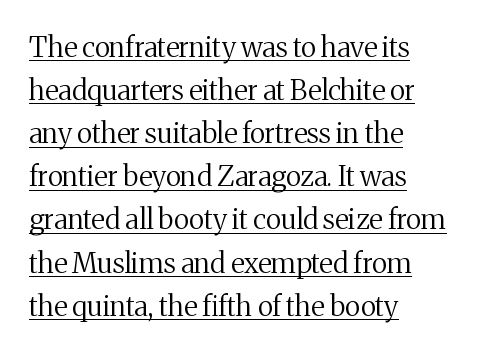
The image shows 28 px regular-weight serif type, upright; set left-aligned, normal line spacing (1.54x), normal letter spacing, underlined; medium stroke contrast and a medium x-height.
